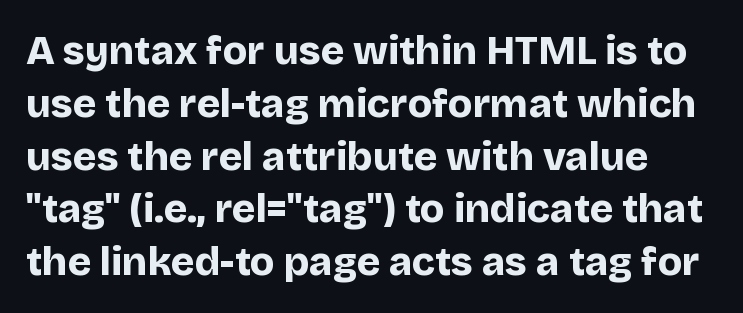
{"serif": "no", "italic": "no", "bold": "yes", "weight": "bold", "width": "normal", "stroke_contrast": "low", "x_height": "large", "monospaced": "no", "underline": "no", "line_spacing": "normal", "line_spacing_ratio": 1.32, "letter_spacing": "normal", "letter_spacing_em": 0.0, "glyph_px": 40}
